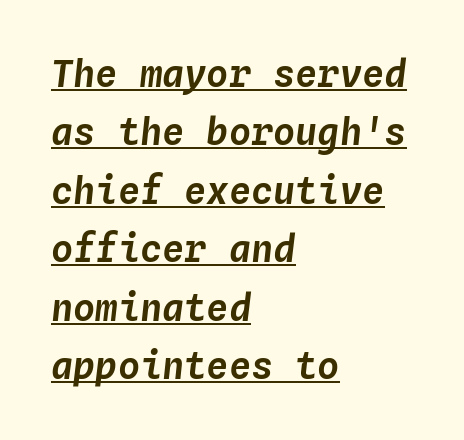
{"italic": "yes", "lean": "right", "slant_degrees": 4, "width": "normal", "stroke_contrast": "low", "x_height": "medium", "monospaced": "yes", "underline": "yes", "align": "left", "line_spacing": "normal", "line_spacing_ratio": 1.58, "letter_spacing": "normal", "letter_spacing_em": 0.0, "glyph_px": 37}
